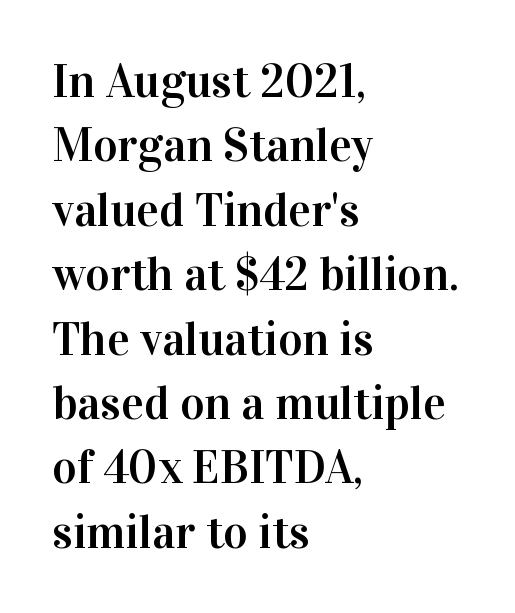
{"serif": "yes", "italic": "no", "width": "normal", "stroke_contrast": "high", "x_height": "medium", "monospaced": "no", "underline": "no", "align": "left", "line_spacing": "normal", "line_spacing_ratio": 1.37, "letter_spacing": "normal", "letter_spacing_em": 0.0, "glyph_px": 47}
